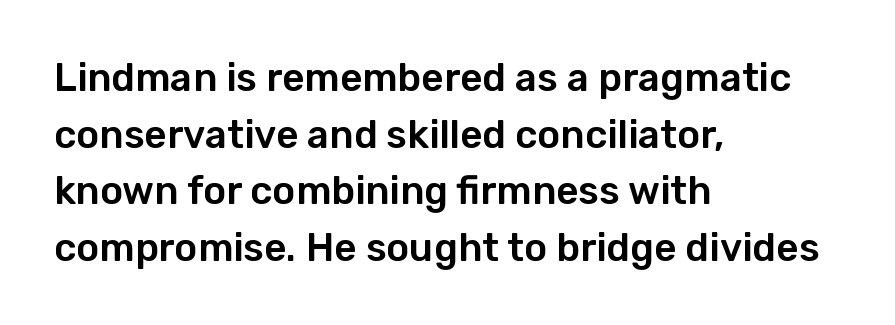
The image shows 39 px sans-serif type, upright; set left-aligned, normal line spacing (1.45x), normal letter spacing, not underlined; low stroke contrast and a medium x-height.
